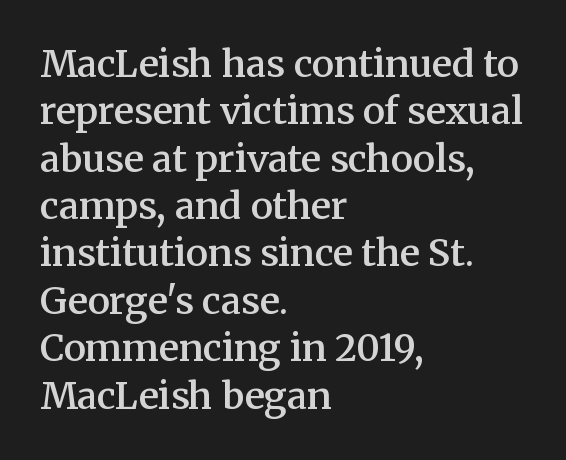
The image shows 37 px semibold serif type, upright; set left-aligned, normal line spacing (1.28x), normal letter spacing, not underlined; medium stroke contrast and a medium x-height.
